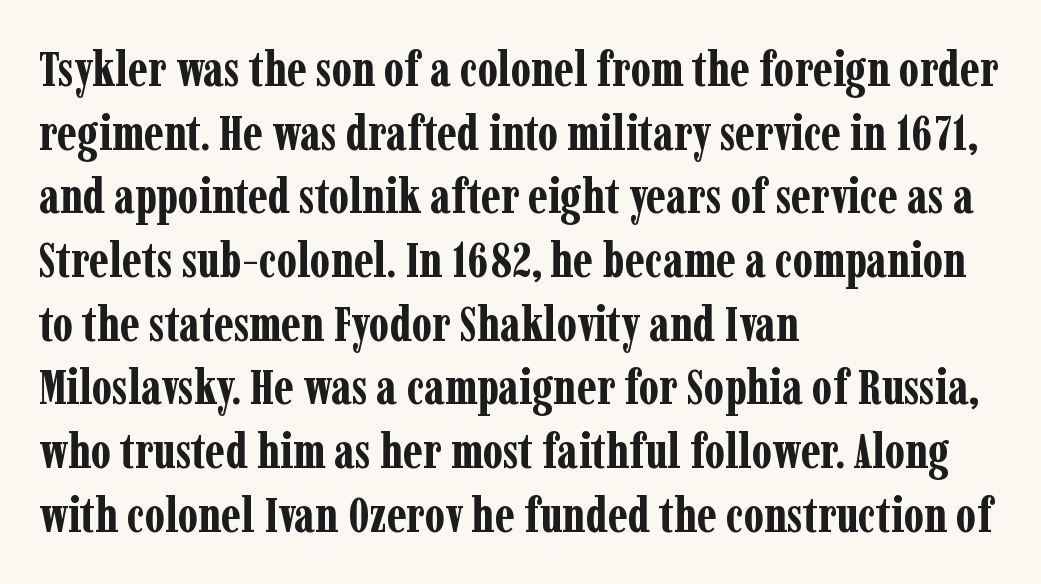
The image shows 49 px bold, condensed serif type, upright; set left-aligned, normal line spacing (1.3x), normal letter spacing, not underlined; low stroke contrast and a medium x-height.
